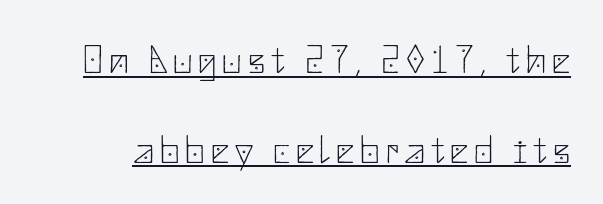
In terms of letterform style, serifs are entirely absent. The typesetter has applied underlining to the passage shown. Baseline-to-baseline distance is far greater than the letter height. Stroke mass is kept to a normal reading level or below.
